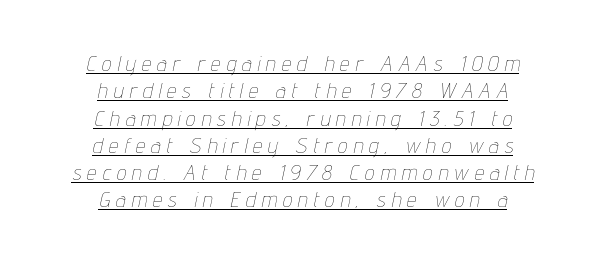
{"italic": "yes", "lean": "right", "slant_degrees": 12, "bold": "no", "underline": "yes", "align": "center", "line_spacing": "normal", "line_spacing_ratio": 1.3, "letter_spacing": "wide", "letter_spacing_em": 0.3, "glyph_px": 21}
